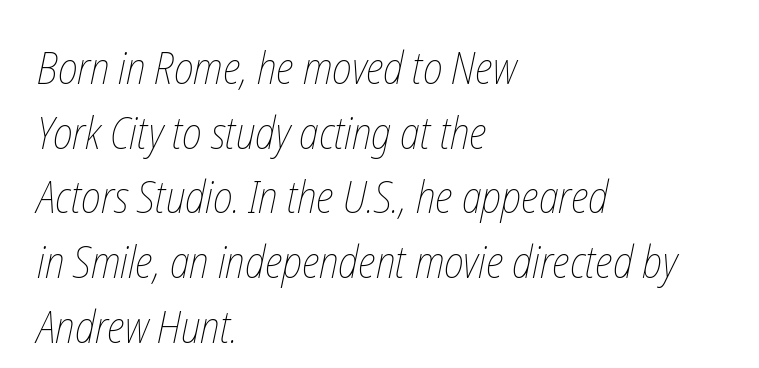
The image shows 44 px thin, condensed type; set left-aligned, normal line spacing (1.47x), normal letter spacing, not underlined; low stroke contrast and a medium x-height.
